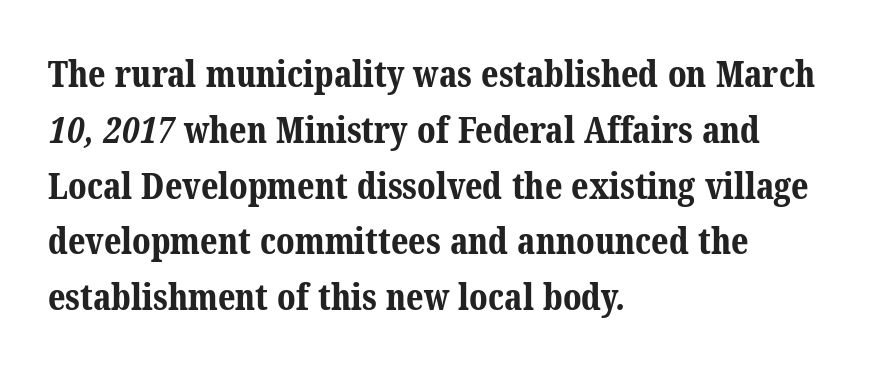
The image shows 36 px bold serif type; set left-aligned, normal line spacing (1.55x), normal letter spacing, not underlined; medium stroke contrast and a medium x-height.
